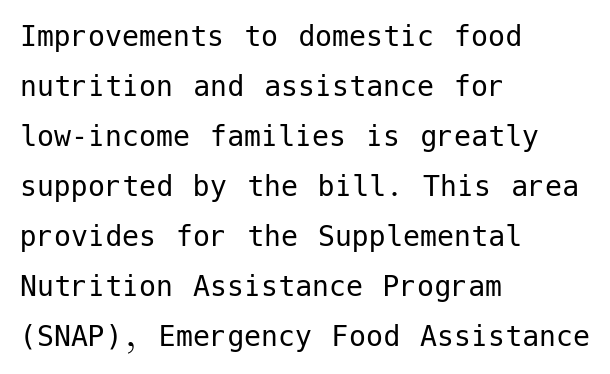
Regular leading. What kind of face is this? One without serifs — a sans. A typesetter would call this zero additional tracking. When letters stand straight like this, we call the style roman or upright.
